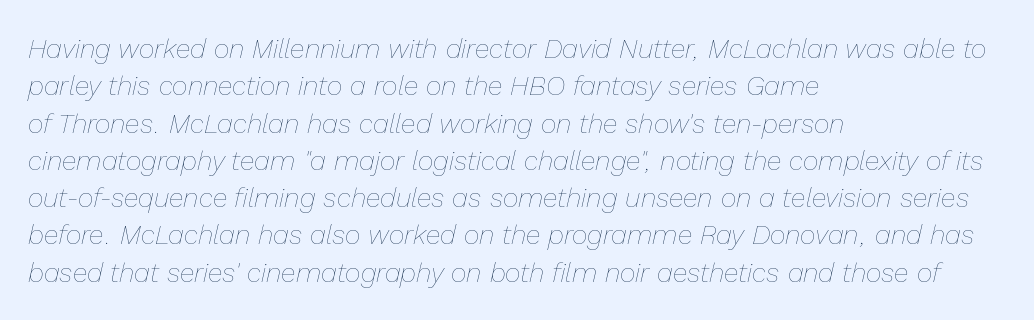
The image shows 27 px text type, italic (leaning right); set left-aligned, normal line spacing (1.38x), normal letter spacing, not underlined.
